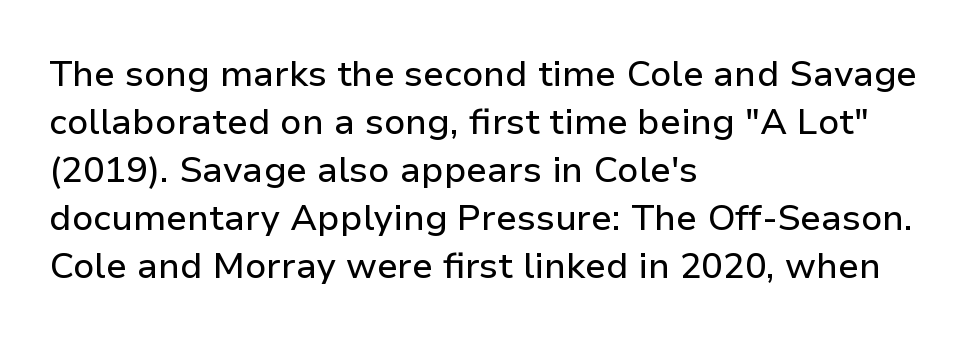
Q: Is the text italic (slanted)? A: No, it is upright.
Q: Is the typeface a serif or a sans-serif typeface? A: Sans-serif.
Q: Is the text underlined? A: No.
Q: How is the paragraph aligned? A: Left-aligned.
Q: Is the spacing between letters normal or unusually wide? A: Normal.
Q: Is the spacing between lines tight, normal or loose? A: Normal.
Q: Width (condensed, normal, or wide)? A: Normal.
Q: Stroke contrast? A: Low.
Q: x-height? A: Medium.
Q: Monospaced? A: No.
